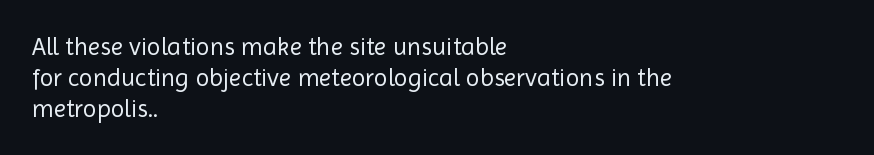
Q: Is the text bold? A: No.
Q: Is the text italic (slanted)? A: No, it is upright.
Q: Is the text underlined? A: No.
Q: How is the paragraph aligned? A: Left-aligned.
Q: Is the spacing between letters normal or unusually wide? A: Normal.
